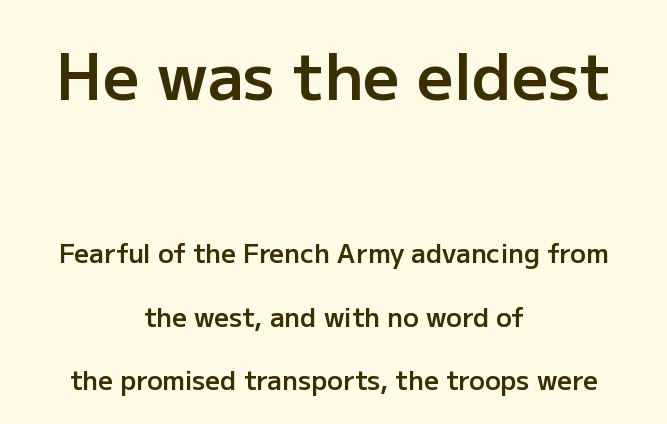
The image shows 64 px semibold sans-serif type, upright; set centered, loose line spacing (2.44x), normal letter spacing, not underlined; the first (top) block is 2.46x larger; low stroke contrast and a medium x-height.
